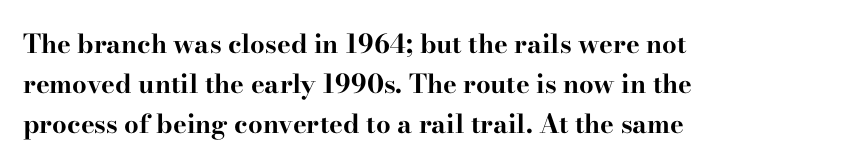
The image shows 26 px bold type, upright; set left-aligned, normal line spacing (1.53x), normal letter spacing, not underlined.
